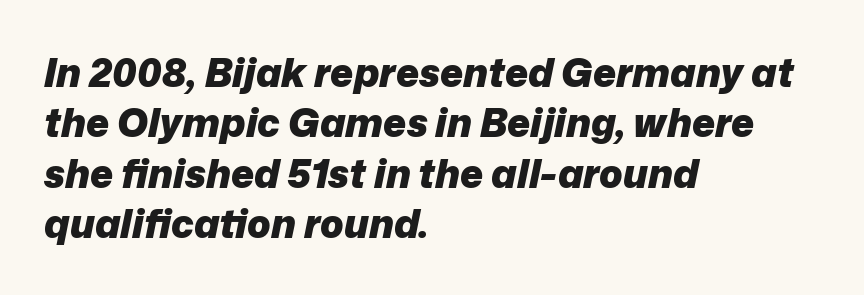
The image shows 39 px heavy type, italic (leaning right); set left-aligned, normal line spacing (1.29x), normal letter spacing, not underlined; low stroke contrast and a medium x-height.
